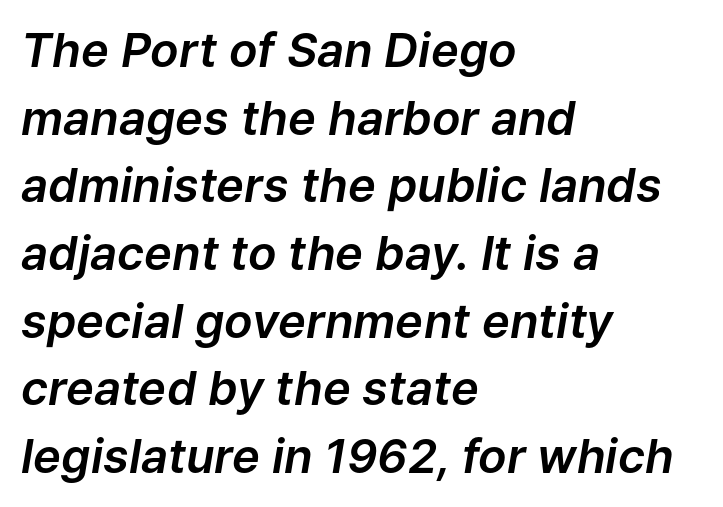
This rendering uses left alignment, leaving the right contour irregular. The rendering uses natural spacing where letterforms have individual widths. If you measured baseline to baseline, you'd find a middling distance. Notice how the stems are inclined rather than vertical — that's the hallmark of italics.
